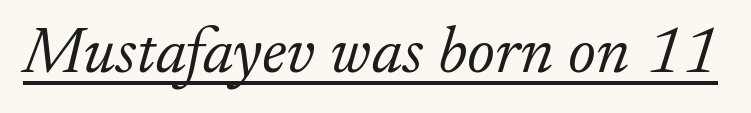
Q: Is the text bold? A: No.
Q: Is the text italic (slanted)? A: Yes, it leans right by about 17 degrees.
Q: Is the typeface a serif or a sans-serif typeface? A: Serif.
Q: Is the text underlined? A: Yes.
Q: Is the spacing between letters normal or unusually wide? A: Normal.
Q: Width (condensed, normal, or wide)? A: Normal.
Q: Stroke contrast? A: Low.
Q: x-height? A: Small.
Q: Monospaced? A: No.
